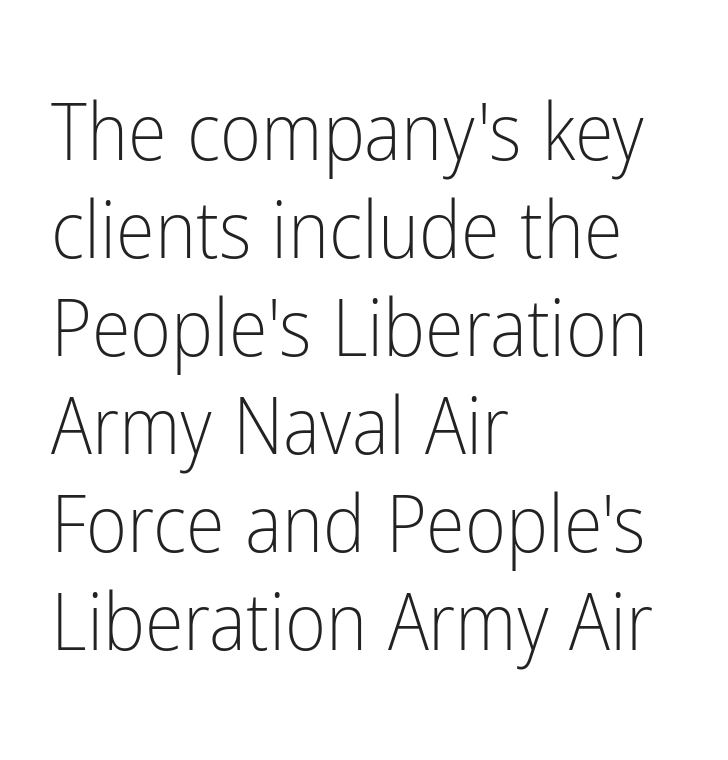
{"serif": "no", "italic": "no", "bold": "no", "weight": "light", "width": "condensed", "stroke_contrast": "low", "x_height": "medium", "monospaced": "no", "underline": "no", "align": "left", "line_spacing_ratio": 1.24, "letter_spacing": "normal", "letter_spacing_em": 0.0, "glyph_px": 79}
